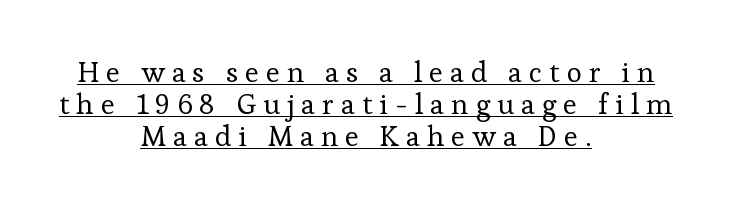
Q: Is the text bold? A: No.
Q: Is the text italic (slanted)? A: No, it is upright.
Q: Is the typeface a serif or a sans-serif typeface? A: Serif.
Q: Is the text underlined? A: Yes.
Q: How is the paragraph aligned? A: Centered.
Q: Is the spacing between letters normal or unusually wide? A: Unusually wide.
Q: Is the spacing between lines tight, normal or loose? A: Tight.
Q: Width (condensed, normal, or wide)? A: Normal.
Q: Stroke contrast? A: Low.
Q: x-height? A: Medium.
Q: Monospaced? A: No.
